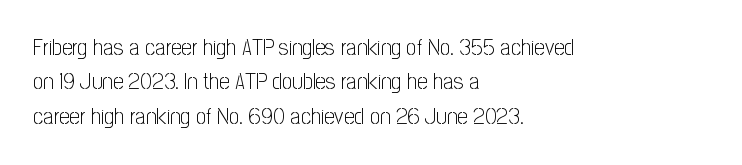
The image shows 23 px text type, upright; set left-aligned, normal line spacing (1.49x), normal letter spacing, not underlined.
